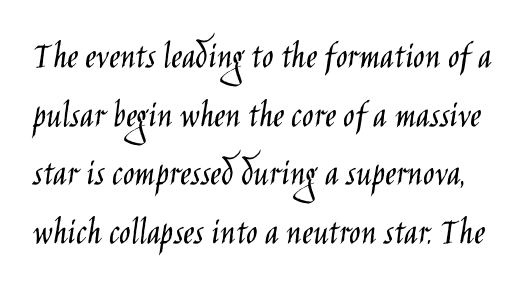
The image shows 38 px light, condensed sans-serif type; set normal line spacing (1.54x), normal letter spacing, not underlined; low stroke contrast and a large x-height.
